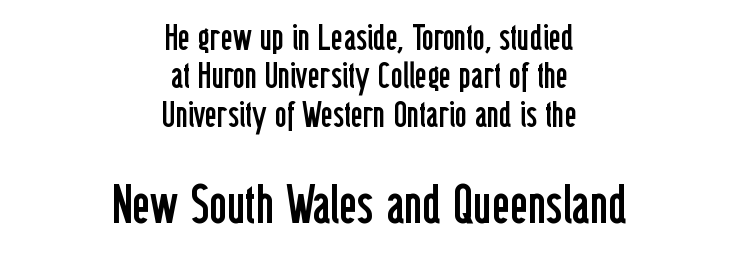
{"serif": "no", "italic": "no", "bold": "no", "weight": "regular", "width": "condensed", "stroke_contrast": "low", "x_height": "medium", "monospaced": "no", "underline": "no", "align": "center", "line_spacing": "tight", "line_spacing_ratio": 1.04, "letter_spacing": "normal", "letter_spacing_em": 0.0, "larger_block": "second", "size_ratio": 1.49, "glyph_px": 55}
